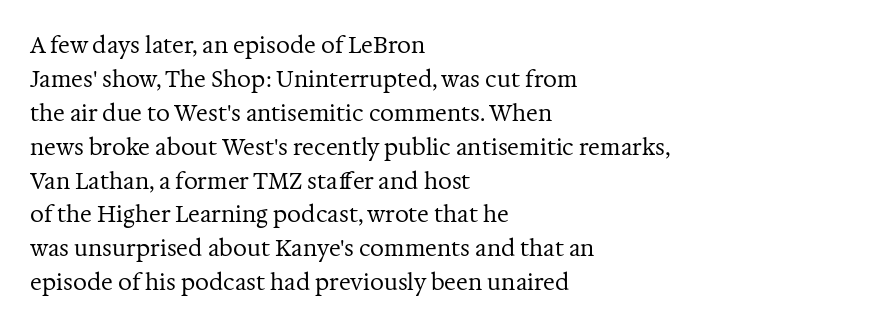
Q: Is the text bold? A: No.
Q: Is the text italic (slanted)? A: No, it is upright.
Q: Is the text underlined? A: No.
Q: How is the paragraph aligned? A: Left-aligned.
Q: Is the spacing between letters normal or unusually wide? A: Normal.
Q: Is the spacing between lines tight, normal or loose? A: Normal.
